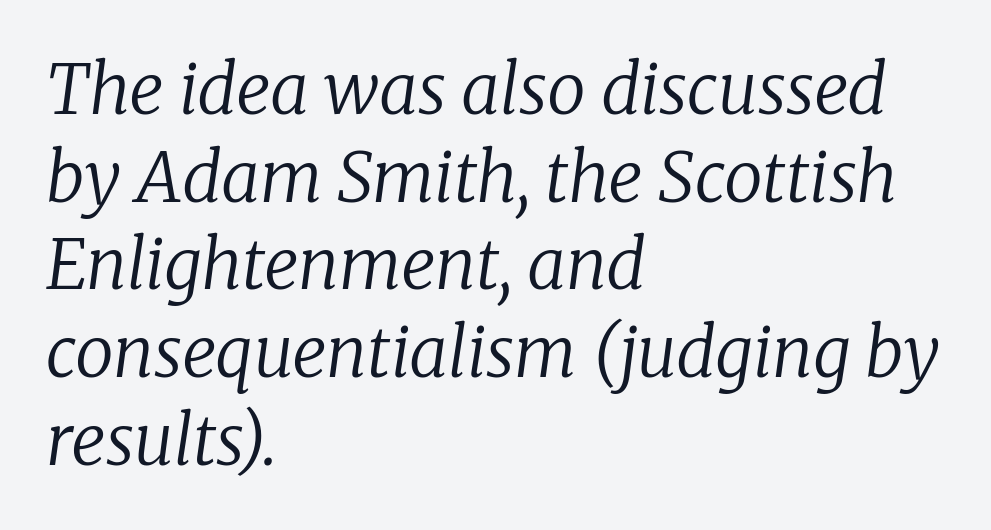
The image shows 69 px regular-weight serif type, italic (leaning right); set left-aligned, normal line spacing (1.27x), normal letter spacing, not underlined; low stroke contrast and a medium x-height.
